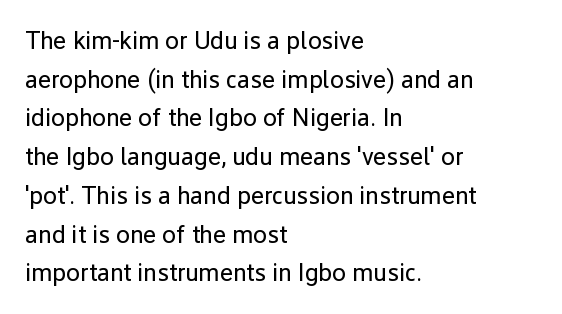
The image shows 25 px text type, upright; set left-aligned, normal line spacing (1.55x), normal letter spacing, not underlined.
